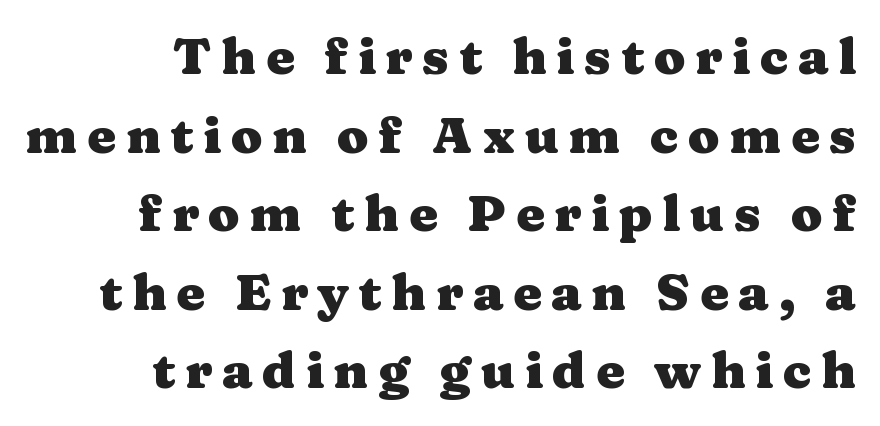
Q: Is the text bold? A: Yes.
Q: Is the text italic (slanted)? A: No, it is upright.
Q: Is the typeface a serif or a sans-serif typeface? A: Serif.
Q: Is the text underlined? A: No.
Q: How is the paragraph aligned? A: Right-aligned.
Q: Is the spacing between lines tight, normal or loose? A: Normal.
Q: Width (condensed, normal, or wide)? A: Wide.
Q: Stroke contrast? A: Medium.
Q: x-height? A: Medium.
Q: Monospaced? A: No.
